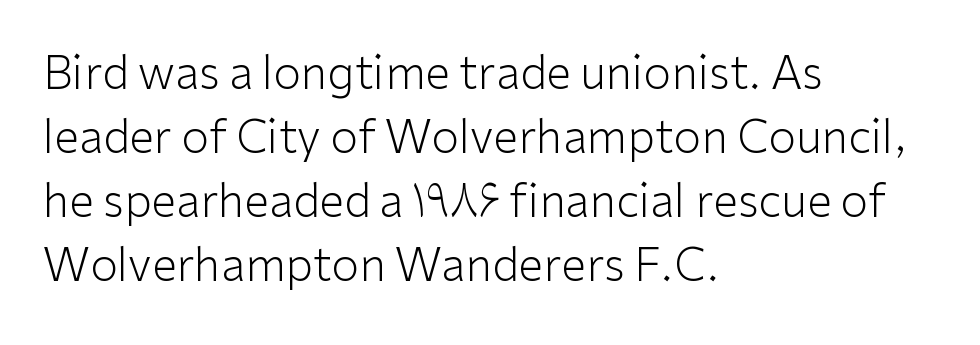
Q: Is the text bold? A: No.
Q: Is the text italic (slanted)? A: No, it is upright.
Q: Is the typeface a serif or a sans-serif typeface? A: Sans-serif.
Q: Is the text underlined? A: No.
Q: How is the paragraph aligned? A: Left-aligned.
Q: Is the spacing between letters normal or unusually wide? A: Normal.
Q: Is the spacing between lines tight, normal or loose? A: Normal.
Q: Width (condensed, normal, or wide)? A: Normal.
Q: Stroke contrast? A: Low.
Q: x-height? A: Medium.
Q: Monospaced? A: No.
